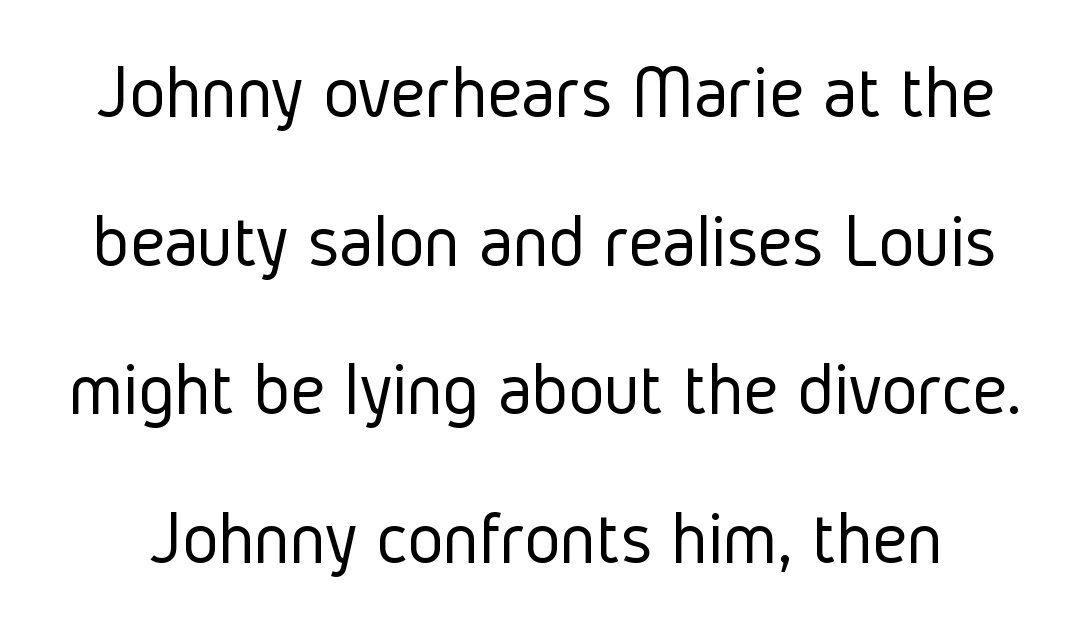
Q: Is the text bold? A: No.
Q: Is the text italic (slanted)? A: No, it is upright.
Q: Is the typeface a serif or a sans-serif typeface? A: Sans-serif.
Q: Is the text underlined? A: No.
Q: Is the spacing between letters normal or unusually wide? A: Normal.
Q: Is the spacing between lines tight, normal or loose? A: Loose.
Q: Width (condensed, normal, or wide)? A: Condensed.
Q: Stroke contrast? A: Low.
Q: x-height? A: Medium.
Q: Monospaced? A: No.
